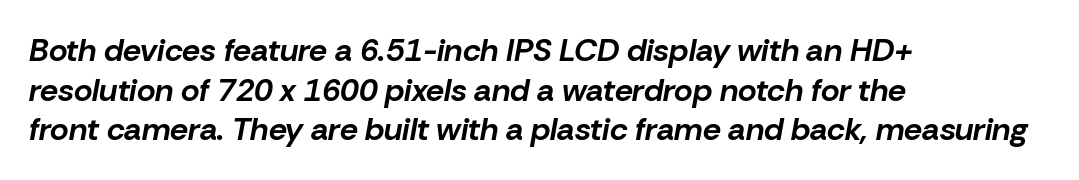
What weight is shown? A full bold with thick strokes. Here the designer chose a conventional face with non-uniform glyph widths. You could call the tracking neutral — neither tight nor loose. The space directly below the letters is spotless.
